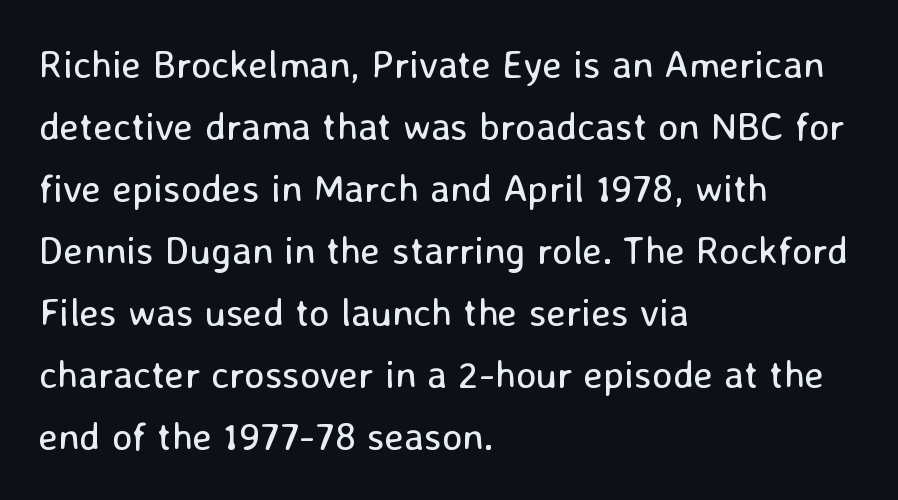
Q: Is the text bold? A: No.
Q: Is the text italic (slanted)? A: No, it is upright.
Q: Is the typeface a serif or a sans-serif typeface? A: Sans-serif.
Q: Is the text underlined? A: No.
Q: How is the paragraph aligned? A: Left-aligned.
Q: Is the spacing between letters normal or unusually wide? A: Normal.
Q: Is the spacing between lines tight, normal or loose? A: Normal.
Q: Width (condensed, normal, or wide)? A: Normal.
Q: Stroke contrast? A: Low.
Q: x-height? A: Medium.
Q: Monospaced? A: No.
